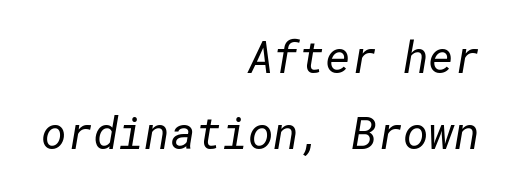
Q: Is the text bold? A: No.
Q: Is the typeface a serif or a sans-serif typeface? A: Sans-serif.
Q: Is the text underlined? A: No.
Q: How is the paragraph aligned? A: Right-aligned.
Q: Is the spacing between letters normal or unusually wide? A: Normal.
Q: Width (condensed, normal, or wide)? A: Normal.
Q: Stroke contrast? A: Low.
Q: x-height? A: Medium.
